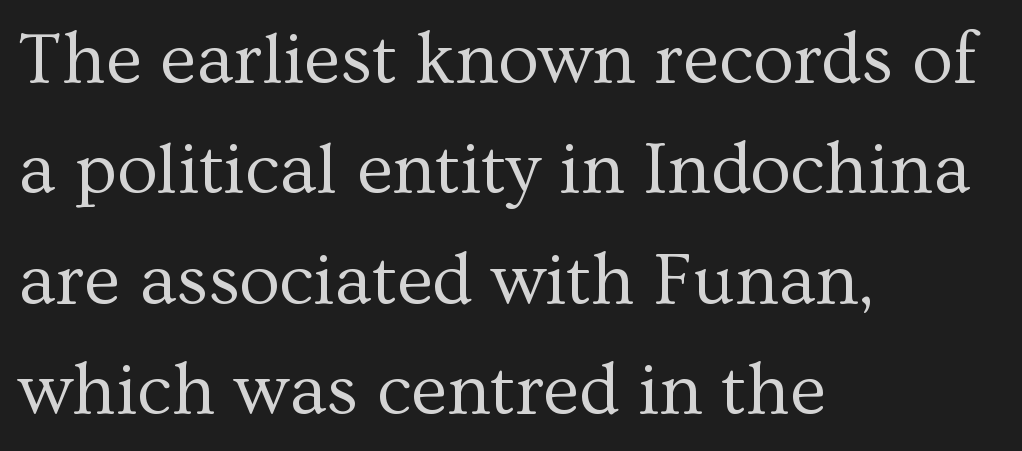
Q: Is the text bold? A: No.
Q: Is the text italic (slanted)? A: No, it is upright.
Q: Is the typeface a serif or a sans-serif typeface? A: Serif.
Q: Is the text underlined? A: No.
Q: How is the paragraph aligned? A: Left-aligned.
Q: Is the spacing between letters normal or unusually wide? A: Normal.
Q: Is the spacing between lines tight, normal or loose? A: Normal.
Q: Width (condensed, normal, or wide)? A: Normal.
Q: Stroke contrast? A: Medium.
Q: x-height? A: Medium.
Q: Monospaced? A: No.
